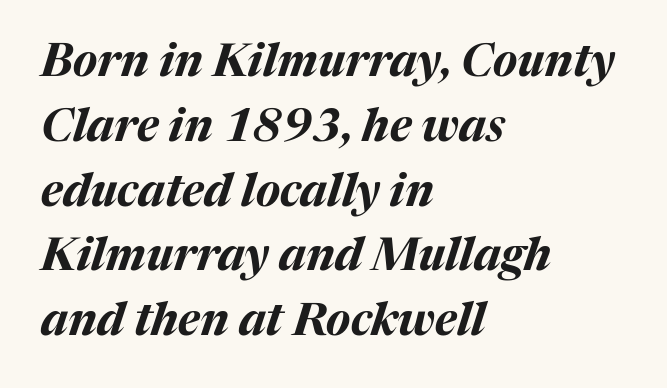
The image shows 45 px bold type, italic (leaning right); set left-aligned, normal line spacing (1.44x), normal letter spacing, not underlined; medium stroke contrast and a medium x-height.
